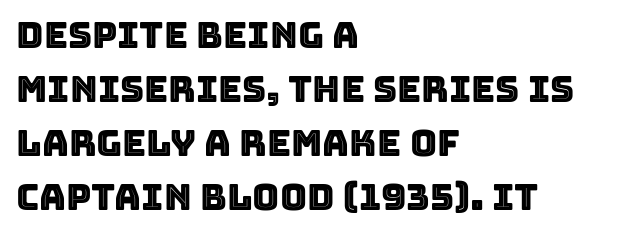
{"italic": "no", "width": "normal", "x_height": "large", "monospaced": "no", "underline": "no", "align": "left", "line_spacing": "normal", "line_spacing_ratio": 1.46, "letter_spacing": "normal", "letter_spacing_em": 0.0, "glyph_px": 37}
